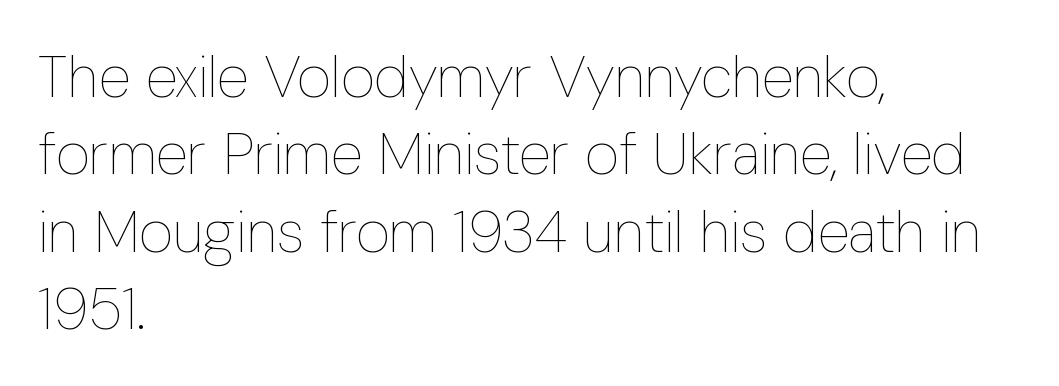
The image shows 59 px thin, condensed type, upright; set left-aligned, normal line spacing (1.31x), normal letter spacing, not underlined; low stroke contrast and a medium x-height.
